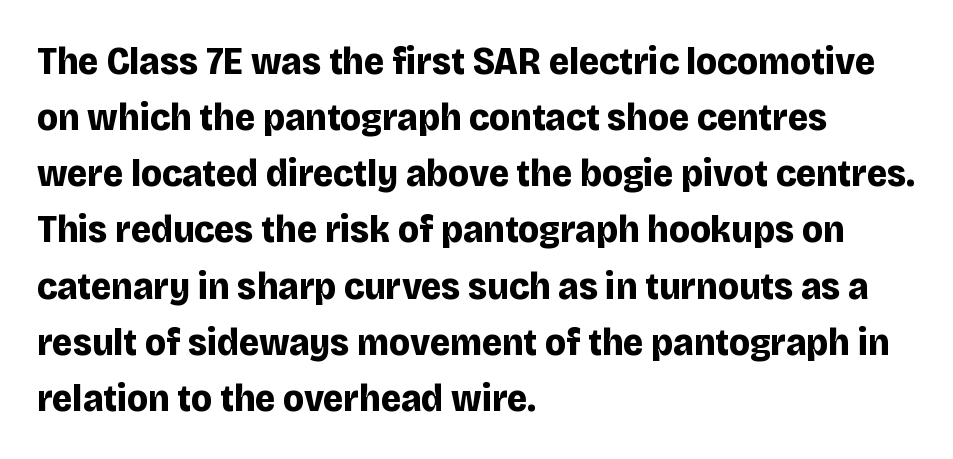
The passage shown is not underscored anywhere. If you drew a line through each stem, it would be perfectly vertical. Nothing unusual about the tracking: characters are spaced as the font intends. This block has exactly the height ordinary leading produces. The sample has been set heavy, in full bold.
